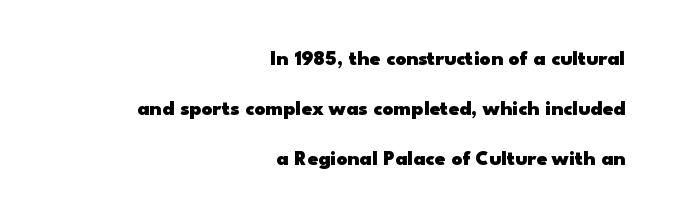
Q: Is the text bold? A: Yes.
Q: Is the text italic (slanted)? A: No, it is upright.
Q: Is the text underlined? A: No.
Q: How is the paragraph aligned? A: Right-aligned.
Q: Is the spacing between letters normal or unusually wide? A: Normal.
Q: Is the spacing between lines tight, normal or loose? A: Loose.
